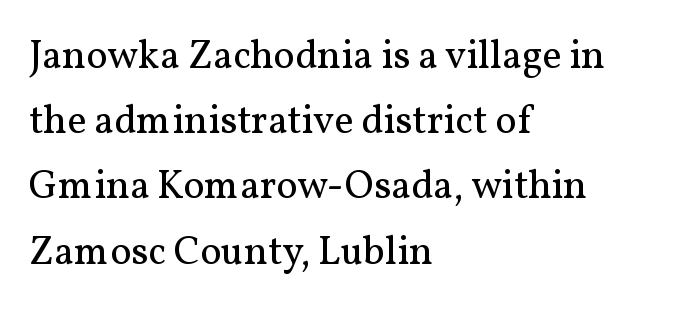
The image shows 40 px regular-weight serif type, upright; set left-aligned, normal line spacing (1.63x), normal letter spacing, not underlined; medium stroke contrast and a medium x-height.
